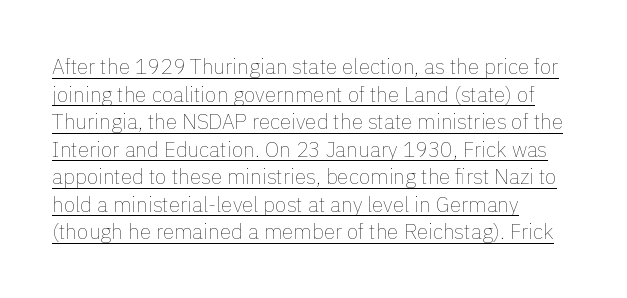
Here the glyphs are tracked normally, forming tight word shapes. This is underlined copy, the kind a proofreader might mark for attention. Posture: vertical. Notice how the passage keeps a crisp vertical edge on the left only.
